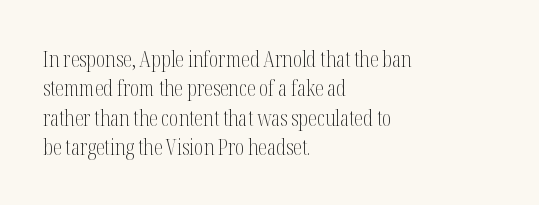
The image shows 22 px text type, upright; set left-aligned, normal line spacing (1.33x), normal letter spacing, not underlined.
